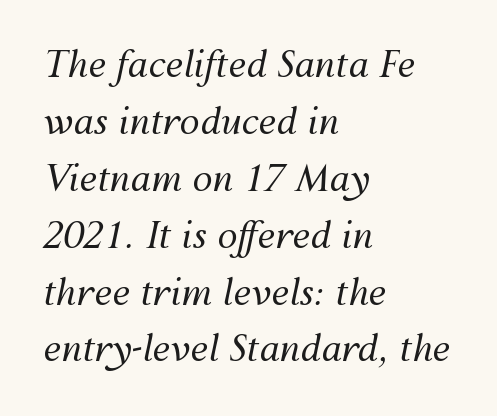
{"italic": "yes", "lean": "right", "slant_degrees": 12, "bold": "no", "weight": "regular", "width": "normal", "stroke_contrast": "medium", "x_height": "medium", "monospaced": "no", "underline": "no", "align": "left", "line_spacing": "normal", "line_spacing_ratio": 1.58, "letter_spacing": "normal", "letter_spacing_em": 0.0, "glyph_px": 36}
